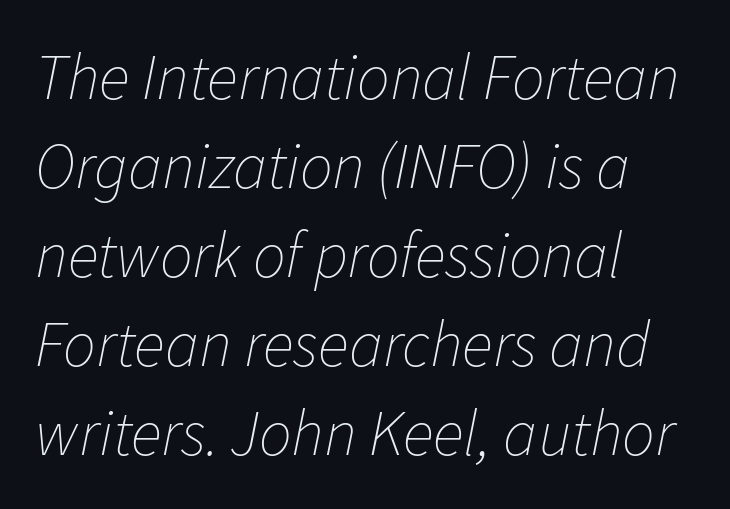
A classic flush-left, rag-right setting is used for this passage. The face looks like a standard text weight, possibly lighter. Vertically, the passage feels balanced, rows spaced as you'd expect. Quick note: italic.
